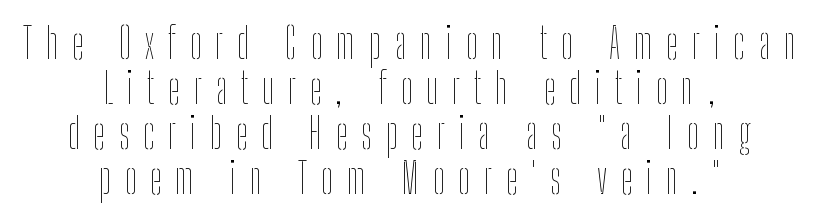
Q: Is the text bold? A: No.
Q: Is the text italic (slanted)? A: No, it is upright.
Q: Is the text underlined? A: No.
Q: How is the paragraph aligned? A: Centered.
Q: Is the spacing between letters normal or unusually wide? A: Unusually wide.
Q: Is the spacing between lines tight, normal or loose? A: Tight.
Q: Width (condensed, normal, or wide)? A: Condensed.
Q: Stroke contrast? A: Low.
Q: x-height? A: Medium.
Q: Monospaced? A: No.
